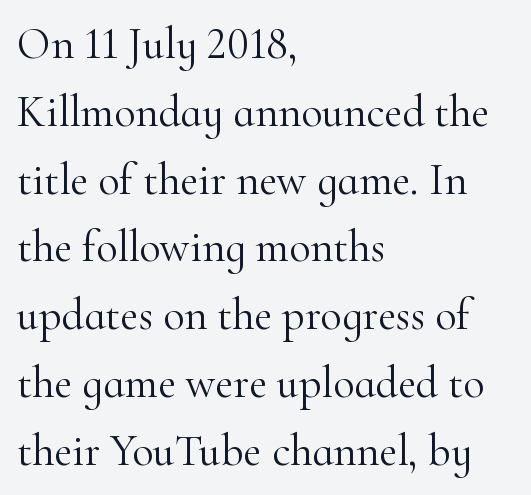
Q: Is the text bold? A: No.
Q: Is the text italic (slanted)? A: No, it is upright.
Q: Is the typeface a serif or a sans-serif typeface? A: Serif.
Q: Is the text underlined? A: No.
Q: How is the paragraph aligned? A: Left-aligned.
Q: Is the spacing between letters normal or unusually wide? A: Normal.
Q: Is the spacing between lines tight, normal or loose? A: Normal.
Q: Width (condensed, normal, or wide)? A: Normal.
Q: Stroke contrast? A: High.
Q: x-height? A: Small.
Q: Monospaced? A: No.
